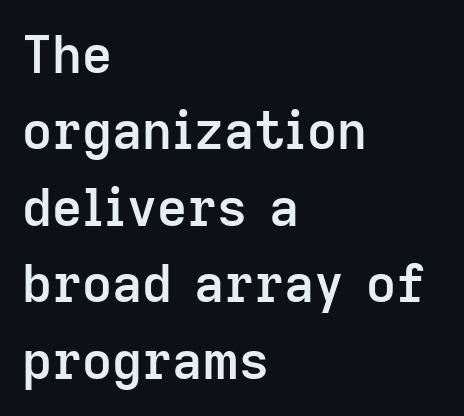
The lines in this sample share a left origin and differ only in where they stop. No word sits above an underline. The designer left line spacing at the default. Each letter's strokes conclude bluntly, with no projecting serifs. Characters follow at the spacing the type designer built in. These lines were composed using upright roman letters.
